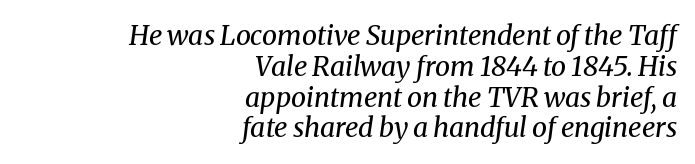
The image shows 27 px text type, italic (leaning right); set right-aligned, tight line spacing (1.14x), normal letter spacing, not underlined.
